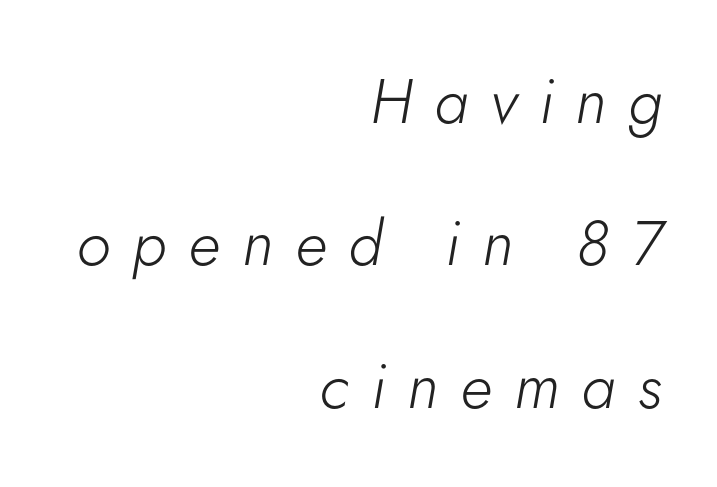
{"italic": "yes", "lean": "right", "slant_degrees": 5, "bold": "no", "weight": "light", "width": "normal", "stroke_contrast": "low", "x_height": "small", "monospaced": "no", "underline": "no", "align": "right", "line_spacing": "loose", "line_spacing_ratio": 2.26, "letter_spacing": "wide", "letter_spacing_em": 0.35, "glyph_px": 63}
